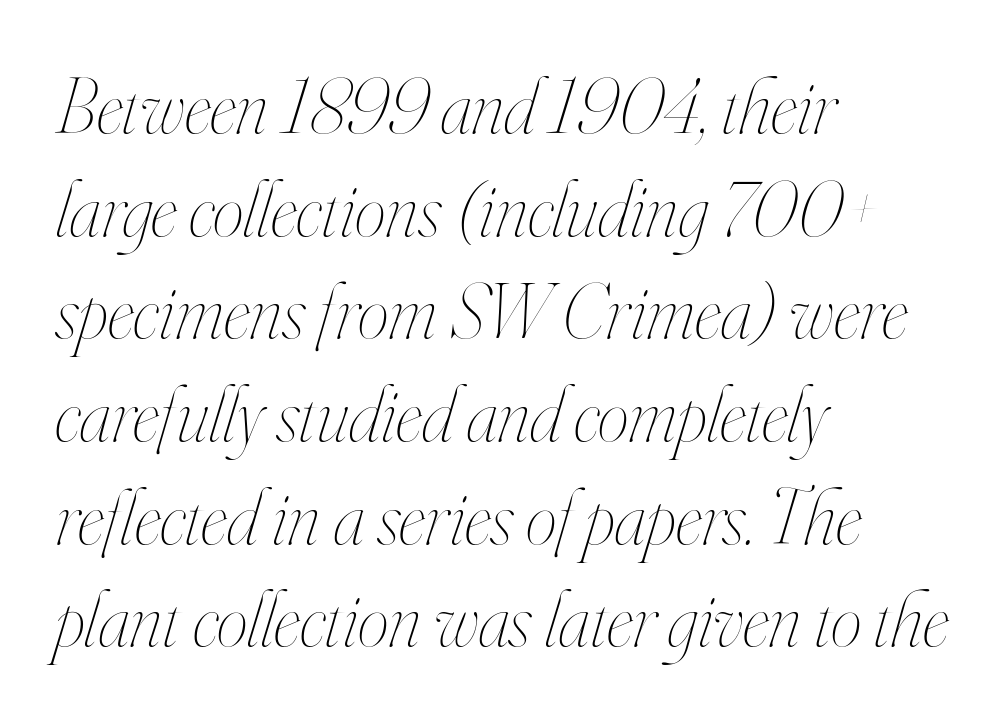
The image shows 79 px thin, condensed type, italic (leaning right); set left-aligned, normal line spacing (1.3x), normal letter spacing, not underlined; high stroke contrast and a small x-height.
